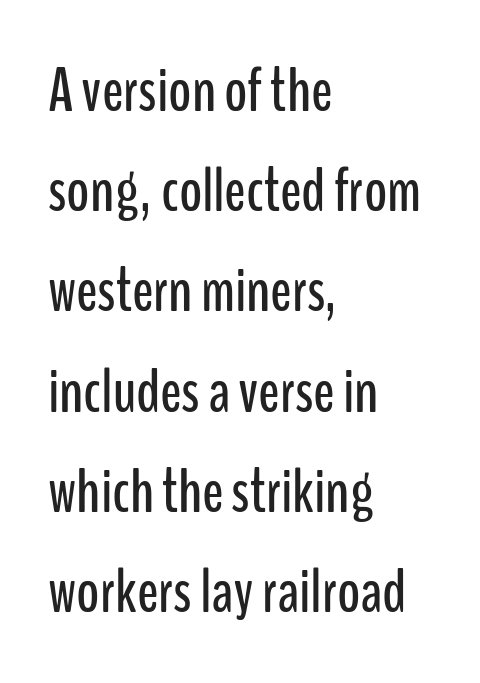
Glyph-to-glyph distance matches everyday printed text. Letterform terminals end flat and unadorned throughout the passage. The specimen reads as upright at a glance. Words float on clear page, feet unadorned. The lines in this sample share a left origin and differ only in where they stop.
